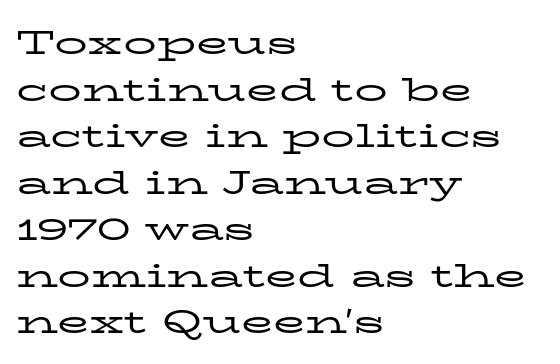
{"serif": "yes", "italic": "no", "bold": "no", "weight": "regular", "width": "wide", "stroke_contrast": "low", "x_height": "medium", "monospaced": "no", "underline": "no", "align": "left", "line_spacing": "normal", "line_spacing_ratio": 1.41, "letter_spacing": "normal", "letter_spacing_em": 0.0, "glyph_px": 33}
